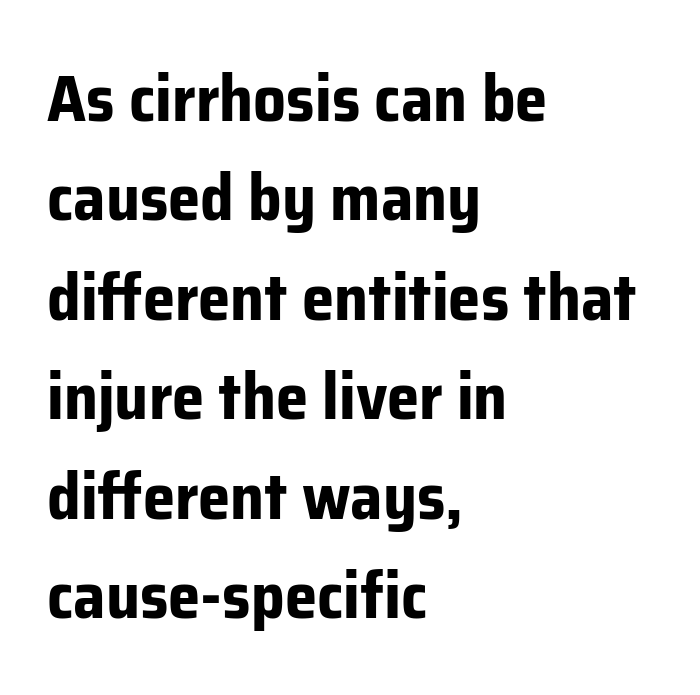
{"serif": "no", "italic": "no", "bold": "yes", "weight": "bold", "width": "normal", "stroke_contrast": "low", "x_height": "medium", "monospaced": "no", "underline": "no", "align": "left", "line_spacing": "normal", "line_spacing_ratio": 1.53, "letter_spacing": "normal", "letter_spacing_em": 0.0, "glyph_px": 65}
